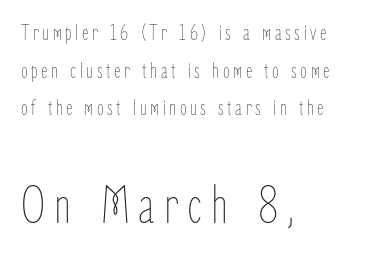
Q: Is the text bold? A: No.
Q: Is the text italic (slanted)? A: No, it is upright.
Q: Is the text underlined? A: No.
Q: How is the paragraph aligned? A: Left-aligned.
Q: Which block of text is set in a larger size, the first (top) or the second (bottom)? A: The second (bottom) one.
Q: Width (condensed, normal, or wide)? A: Condensed.
Q: Stroke contrast? A: Low.
Q: x-height? A: Medium.
Q: Monospaced? A: No.
